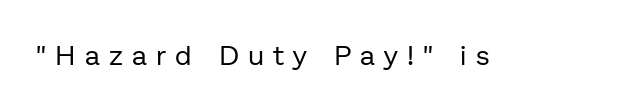
Q: Is the text bold? A: No.
Q: Is the text italic (slanted)? A: No, it is upright.
Q: Is the typeface a serif or a sans-serif typeface? A: Sans-serif.
Q: Is the text underlined? A: No.
Q: Is the spacing between letters normal or unusually wide? A: Unusually wide.
Q: Width (condensed, normal, or wide)? A: Normal.
Q: Stroke contrast? A: Low.
Q: x-height? A: Medium.
Q: Monospaced? A: No.
